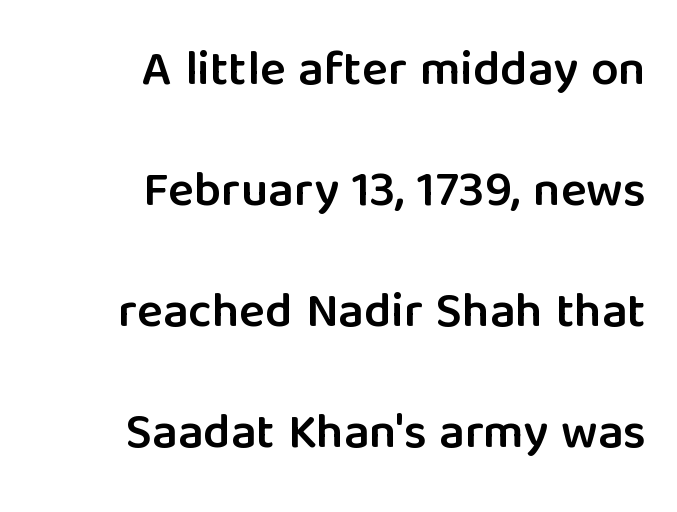
Q: Is the text bold? A: Semi-bold.
Q: Is the text italic (slanted)? A: No, it is upright.
Q: Is the typeface a serif or a sans-serif typeface? A: Sans-serif.
Q: Is the text underlined? A: No.
Q: How is the paragraph aligned? A: Right-aligned.
Q: Is the spacing between letters normal or unusually wide? A: Normal.
Q: Is the spacing between lines tight, normal or loose? A: Loose.
Q: Width (condensed, normal, or wide)? A: Normal.
Q: Stroke contrast? A: Low.
Q: x-height? A: Medium.
Q: Monospaced? A: No.
